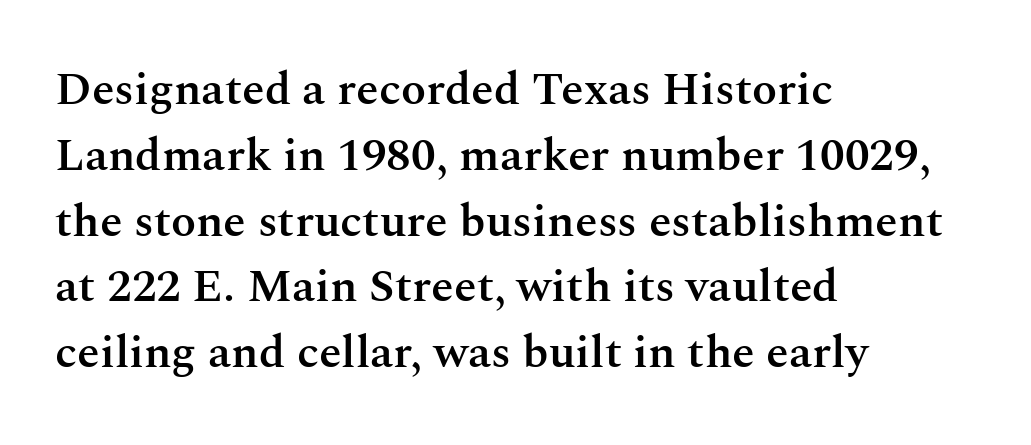
{"serif": "yes", "italic": "no", "bold": "semi", "weight": "semibold", "width": "normal", "stroke_contrast": "medium", "x_height": "medium", "monospaced": "no", "underline": "no", "align": "left", "line_spacing": "normal", "line_spacing_ratio": 1.43, "letter_spacing": "normal", "letter_spacing_em": 0.0, "glyph_px": 46}
